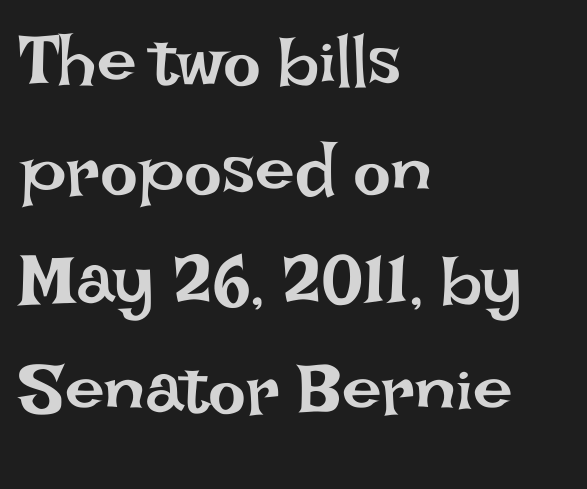
The image shows 71 px regular-weight type, upright; set left-aligned, normal line spacing (1.54x), normal letter spacing, not underlined; low stroke contrast and a large x-height.
